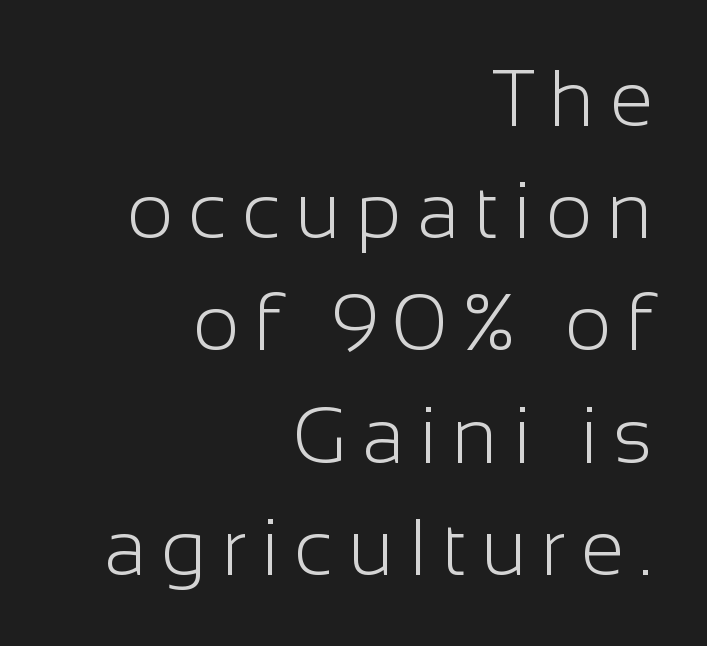
Q: Is the text bold? A: No.
Q: Is the text italic (slanted)? A: No, it is upright.
Q: Is the typeface a serif or a sans-serif typeface? A: Sans-serif.
Q: Is the text underlined? A: No.
Q: How is the paragraph aligned? A: Right-aligned.
Q: Is the spacing between lines tight, normal or loose? A: Normal.
Q: Width (condensed, normal, or wide)? A: Normal.
Q: Stroke contrast? A: Low.
Q: x-height? A: Medium.
Q: Monospaced? A: No.
